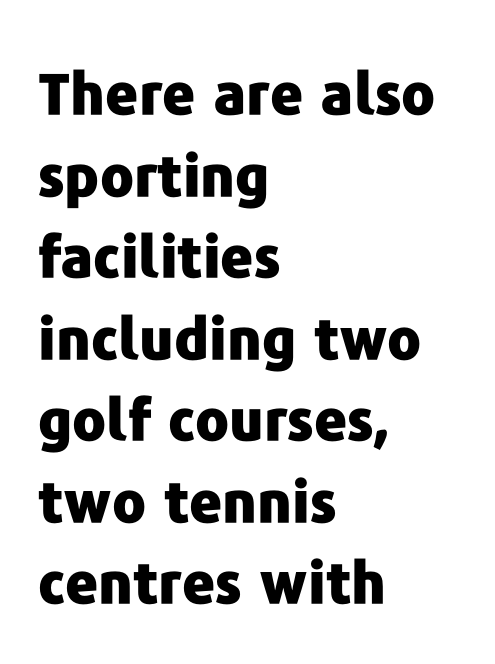
The image shows 57 px heavy sans-serif type, upright; set left-aligned, normal line spacing (1.43x), normal letter spacing, not underlined; low stroke contrast and a medium x-height.
